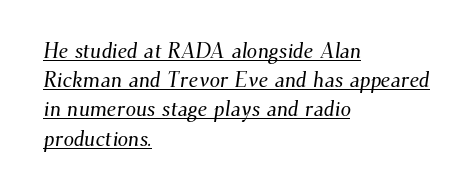
{"underline": "yes", "align": "left", "line_spacing": "normal", "line_spacing_ratio": 1.39, "letter_spacing": "normal", "letter_spacing_em": 0.0, "glyph_px": 21}
